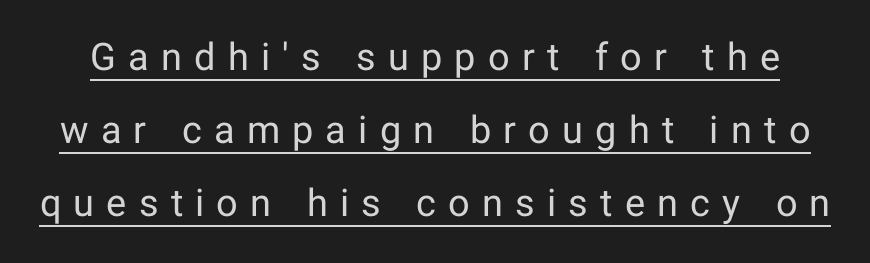
The letters stand straight up with perfectly vertical stems. Note the varied advance widths — an 'i' is clearly narrower than an 'm'. Check the space under the baseline: a stroke is drawn there. Compared with a typical body face, this is equally light or lighter still. Observe the absence of serifs on each vertical stroke in this sample.
